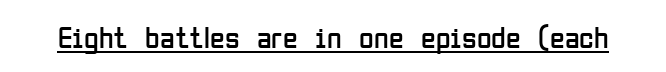
{"serif": "no", "italic": "no", "bold": "no", "weight": "regular", "width": "condensed", "stroke_contrast": "low", "x_height": "medium", "monospaced": "no", "underline": "yes", "letter_spacing": "normal", "letter_spacing_em": 0.0, "glyph_px": 30}
